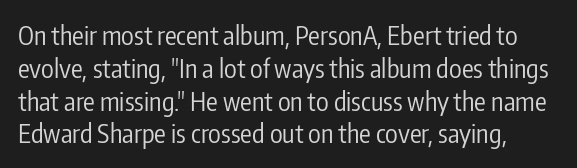
The image shows 26 px text type, upright; set normal line spacing (1.26x), normal letter spacing, not underlined.
